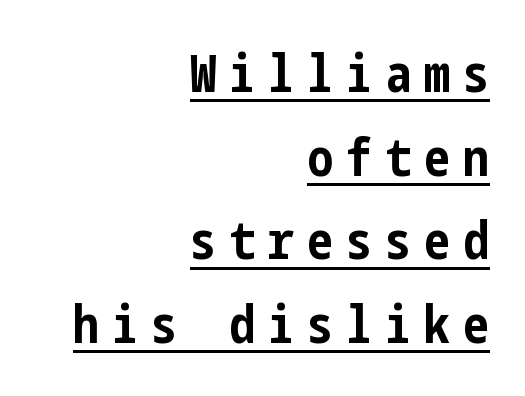
The image shows 52 px bold, condensed sans-serif type, upright; set right-aligned, normal line spacing (1.61x), unusually wide letter spacing (+0.25 em), underlined; low stroke contrast and a medium x-height.
